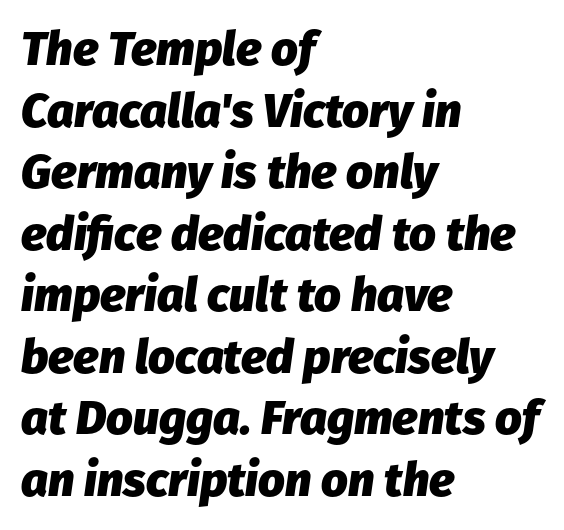
{"italic": "yes", "lean": "right", "slant_degrees": 8, "bold": "yes", "weight": "heavy", "width": "normal", "stroke_contrast": "low", "x_height": "medium", "monospaced": "no", "underline": "no", "align": "left", "line_spacing": "normal", "line_spacing_ratio": 1.31, "letter_spacing": "normal", "letter_spacing_em": 0.0, "glyph_px": 47}
